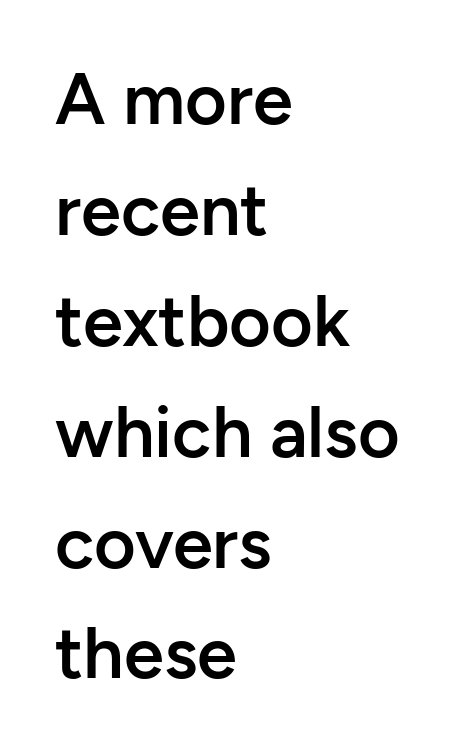
Q: Is the text bold? A: Semi-bold.
Q: Is the text italic (slanted)? A: No, it is upright.
Q: Is the typeface a serif or a sans-serif typeface? A: Sans-serif.
Q: Is the text underlined? A: No.
Q: How is the paragraph aligned? A: Left-aligned.
Q: Is the spacing between letters normal or unusually wide? A: Normal.
Q: Is the spacing between lines tight, normal or loose? A: Normal.
Q: Width (condensed, normal, or wide)? A: Normal.
Q: Stroke contrast? A: Low.
Q: x-height? A: Medium.
Q: Monospaced? A: No.
